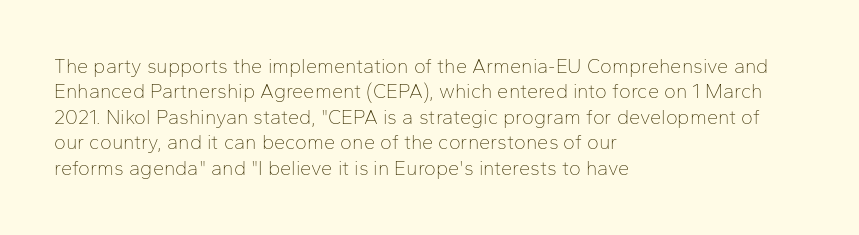
The image shows 20 px text type, upright; set left-aligned, normal line spacing (1.27x), normal letter spacing, not underlined.
